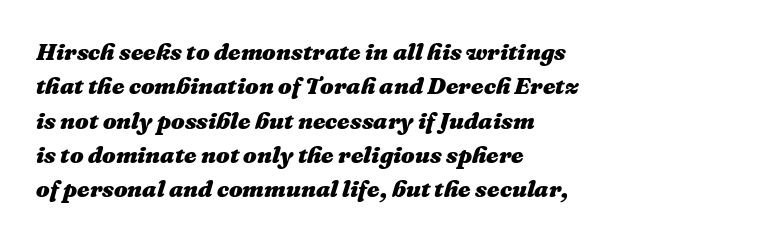
The image shows 24 px bold type, italic (leaning right); set left-aligned, normal line spacing (1.43x), normal letter spacing, not underlined.
